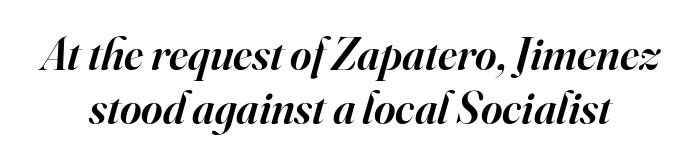
Q: Is the text bold? A: Semi-bold.
Q: Is the text italic (slanted)? A: Yes, it leans right by about 16 degrees.
Q: Is the typeface a serif or a sans-serif typeface? A: Serif.
Q: Is the text underlined? A: No.
Q: Is the spacing between letters normal or unusually wide? A: Normal.
Q: Width (condensed, normal, or wide)? A: Normal.
Q: Stroke contrast? A: High.
Q: x-height? A: Small.
Q: Monospaced? A: No.
